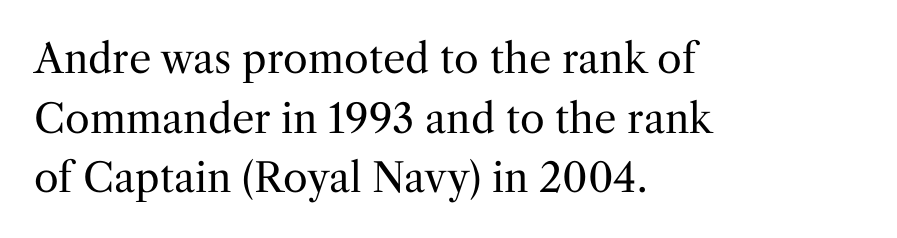
Q: Is the text bold? A: No.
Q: Is the text italic (slanted)? A: No, it is upright.
Q: Is the typeface a serif or a sans-serif typeface? A: Serif.
Q: Is the text underlined? A: No.
Q: How is the paragraph aligned? A: Left-aligned.
Q: Is the spacing between letters normal or unusually wide? A: Normal.
Q: Is the spacing between lines tight, normal or loose? A: Normal.
Q: Width (condensed, normal, or wide)? A: Normal.
Q: Stroke contrast? A: Medium.
Q: x-height? A: Medium.
Q: Monospaced? A: No.
